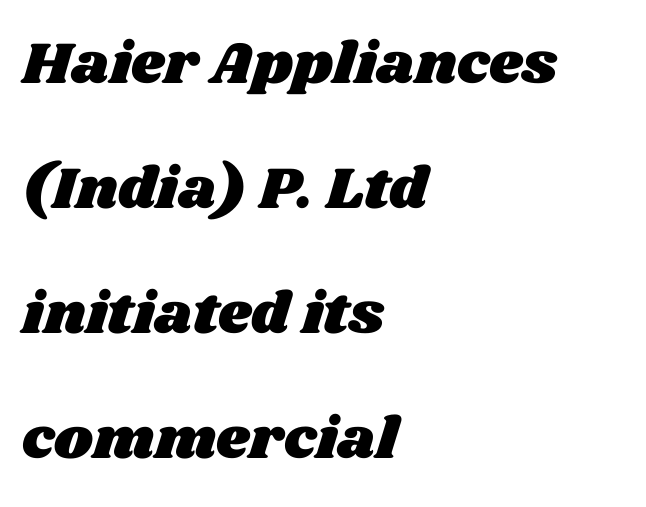
Q: Is the text underlined? A: No.
Q: How is the paragraph aligned? A: Left-aligned.
Q: Is the spacing between letters normal or unusually wide? A: Normal.
Q: Is the spacing between lines tight, normal or loose? A: Loose.
Q: Width (condensed, normal, or wide)? A: Wide.
Q: Stroke contrast? A: Medium.
Q: x-height? A: Large.
Q: Monospaced? A: No.
